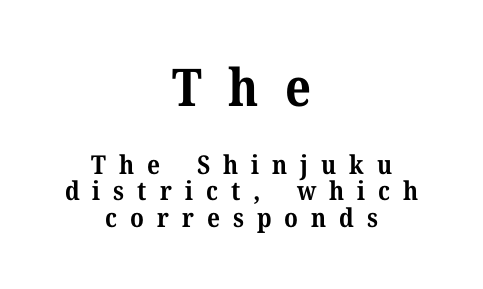
Upright lettering throughout. Compared with typical paragraphs, the rows here are closer together. Unmarked baselines from the first word to the last. Each letter keeps its own natural width here, so spacing adapts to shape.
